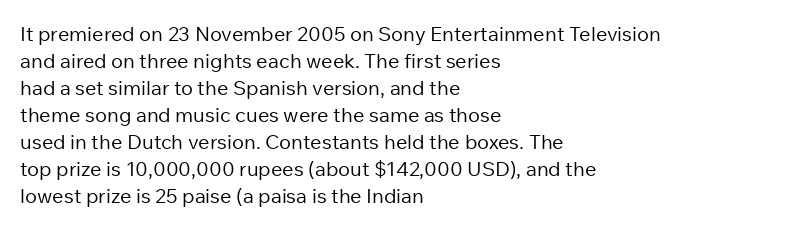
{"italic": "no", "bold": "no", "underline": "no", "align": "left", "line_spacing": "normal", "line_spacing_ratio": 1.35, "letter_spacing": "normal", "letter_spacing_em": 0.0, "glyph_px": 20}
